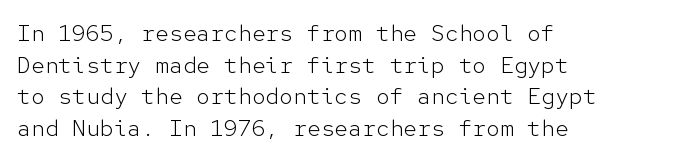
Q: Is the text bold? A: No.
Q: Is the text italic (slanted)? A: No, it is upright.
Q: Is the text underlined? A: No.
Q: How is the paragraph aligned? A: Left-aligned.
Q: Is the spacing between letters normal or unusually wide? A: Normal.
Q: Is the spacing between lines tight, normal or loose? A: Normal.
